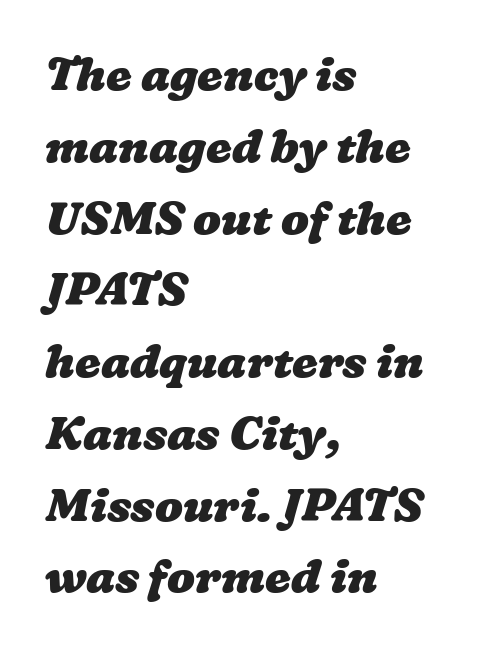
{"bold": "yes", "weight": "heavy", "width": "wide", "stroke_contrast": "low", "x_height": "medium", "monospaced": "no", "underline": "no", "align": "left", "line_spacing": "normal", "line_spacing_ratio": 1.56, "letter_spacing": "normal", "letter_spacing_em": 0.0, "glyph_px": 46}
